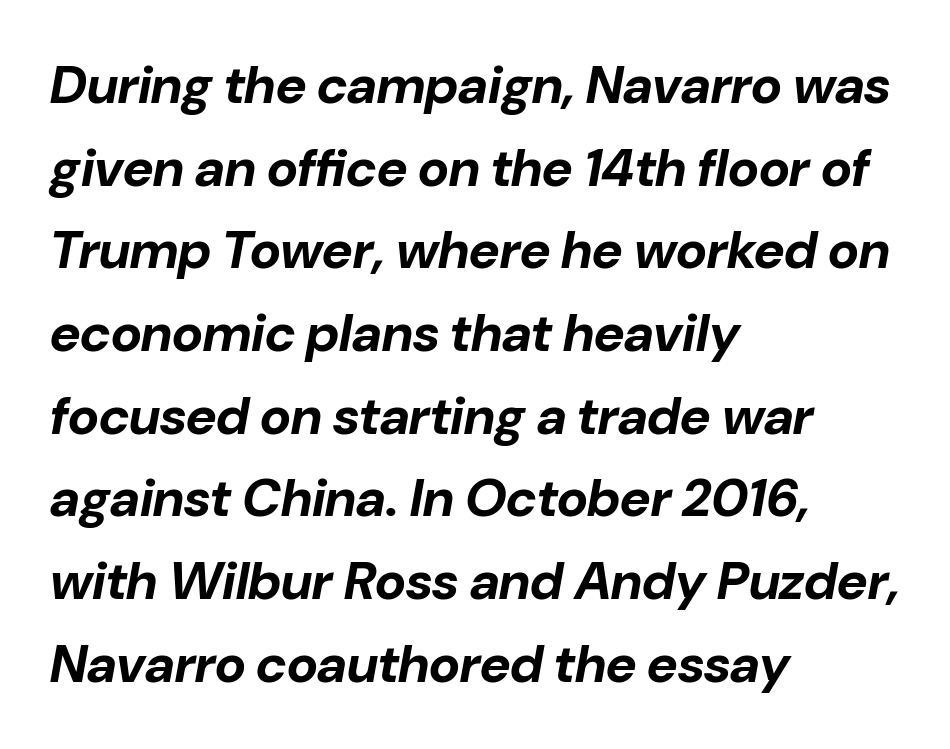
Rows of type keep a routine distance in the vertical direction. The paragraph shown leans on its left margin. Look at the stroke-to-counter ratio: heavy, a bold. Each row of text sits above clean, open space. Proportional: the letters do not fall into vertical columns. This rendering leaves character spacing at its baseline value.
